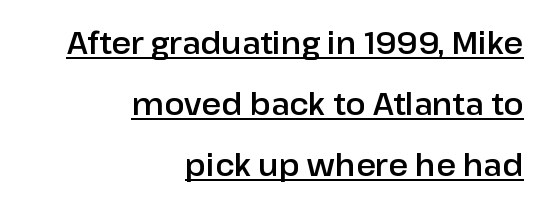
The image shows 30 px sans-serif type, upright; set right-aligned, loose line spacing (2.04x), normal letter spacing, underlined; low stroke contrast and a medium x-height.
